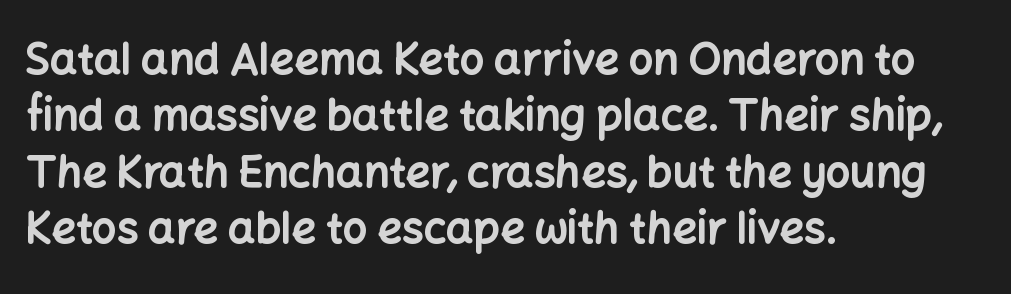
{"serif": "no", "italic": "no", "bold": "yes", "weight": "bold", "width": "normal", "stroke_contrast": "low", "x_height": "medium", "monospaced": "no", "underline": "no", "align": "left", "line_spacing": "normal", "line_spacing_ratio": 1.31, "letter_spacing": "normal", "letter_spacing_em": 0.0, "glyph_px": 43}
